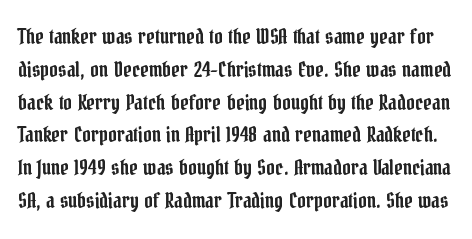
{"italic": "no", "underline": "no", "line_spacing": "normal", "line_spacing_ratio": 1.56, "letter_spacing": "normal", "letter_spacing_em": 0.0, "glyph_px": 21}
